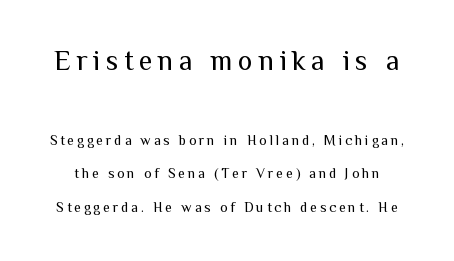
Q: Is the text bold? A: No.
Q: Is the text italic (slanted)? A: No, it is upright.
Q: Is the typeface a serif or a sans-serif typeface? A: Sans-serif.
Q: Is the text underlined? A: No.
Q: Is the spacing between letters normal or unusually wide? A: Unusually wide.
Q: Is the spacing between lines tight, normal or loose? A: Loose.
Q: Which block of text is set in a larger size, the first (top) or the second (bottom)? A: The first (top) one.
Q: Width (condensed, normal, or wide)? A: Normal.
Q: Stroke contrast? A: Medium.
Q: x-height? A: Medium.
Q: Monospaced? A: No.
